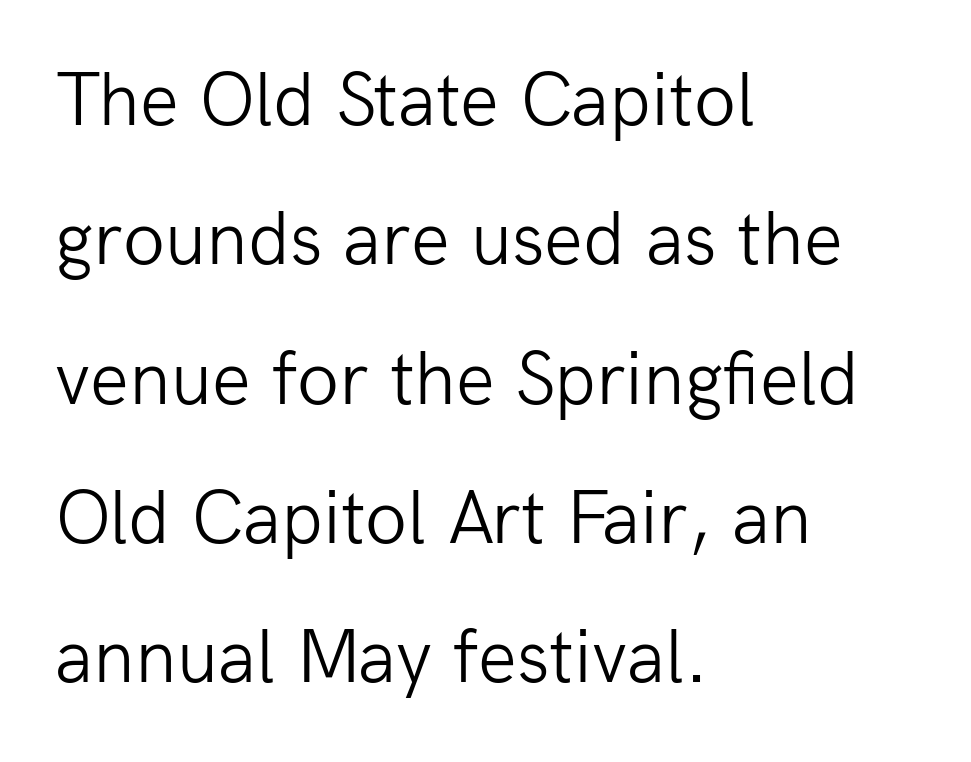
{"serif": "no", "italic": "no", "bold": "no", "weight": "light", "width": "normal", "stroke_contrast": "low", "x_height": "medium", "monospaced": "no", "underline": "no", "align": "left", "line_spacing_ratio": 1.81, "letter_spacing": "normal", "letter_spacing_em": 0.0, "glyph_px": 77}
